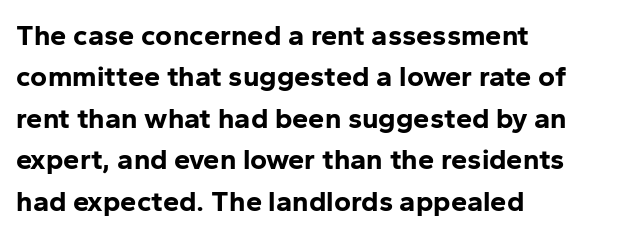
The image shows 29 px bold sans-serif type, upright; set left-aligned, normal line spacing (1.43x), normal letter spacing, not underlined; low stroke contrast and a medium x-height.
